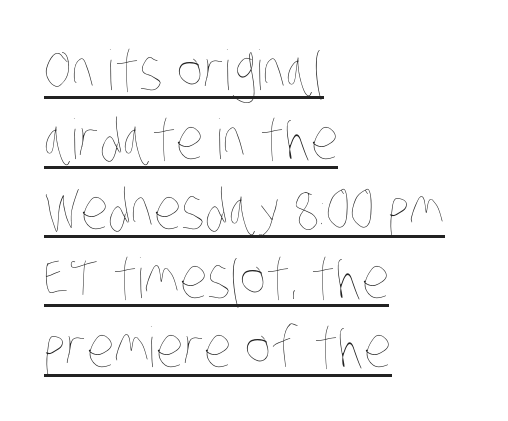
{"bold": "no", "weight": "thin", "width": "condensed", "stroke_contrast": "low", "x_height": "large", "monospaced": "no", "underline": "yes", "align": "left", "line_spacing": "normal", "line_spacing_ratio": 1.26, "letter_spacing": "normal", "letter_spacing_em": 0.0, "glyph_px": 55}
